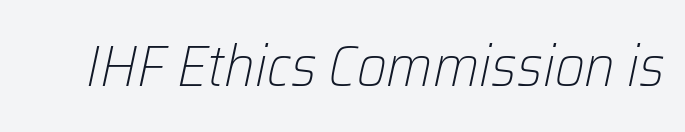
Q: Is the text bold? A: No.
Q: Is the text italic (slanted)? A: Yes, it leans right by about 12 degrees.
Q: Is the text underlined? A: No.
Q: Is the spacing between letters normal or unusually wide? A: Normal.
Q: Width (condensed, normal, or wide)? A: Normal.
Q: Stroke contrast? A: Low.
Q: x-height? A: Medium.
Q: Monospaced? A: No.
